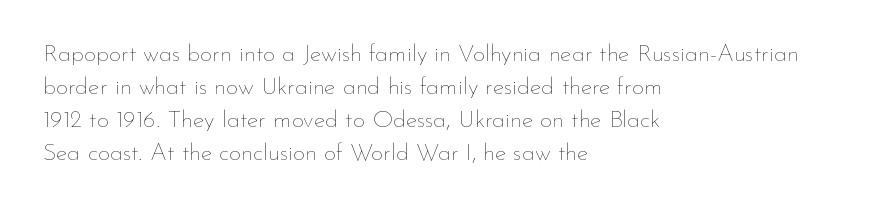
Q: Is the text bold? A: No.
Q: Is the text italic (slanted)? A: No, it is upright.
Q: Is the text underlined? A: No.
Q: How is the paragraph aligned? A: Left-aligned.
Q: Is the spacing between letters normal or unusually wide? A: Normal.
Q: Is the spacing between lines tight, normal or loose? A: Normal.
